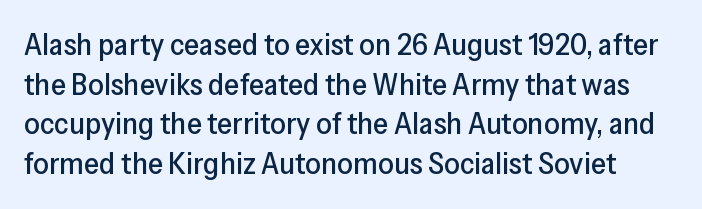
Each letter keeps its own natural width here, so spacing adapts to shape. Notice how descenders clear the ascenders below comfortably — that's standard leading. This is the regular roman posture of the typeface. Examine the stroke ends and you'll find no serifs.
